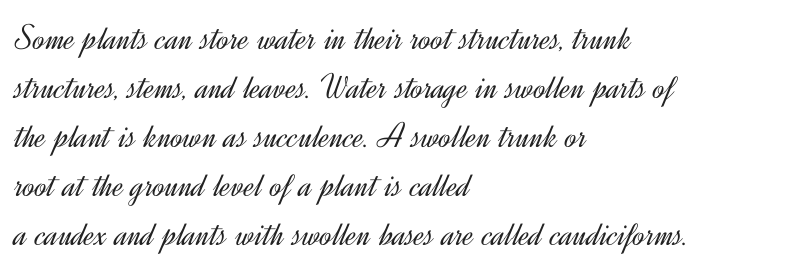
Only glyphs here, with clear space below each row. Whoever set this chose a conventional vertical rhythm. Are there feet on the stems? There aren't — it's a sans. Heaviness? Minimal to ordinary, like unemphasized prose.
